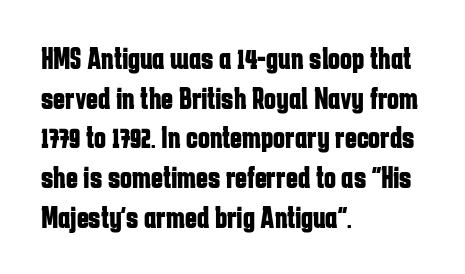
The rendering anchors every line to the left-hand side. Plain, unruled lines of type. These lines were composed using upright roman letters. Stroke terminals: plain, sans-serif. Looks like regular typesetting: each glyph gets only the width it needs. On the weight axis this lands at bold, roughly 700.
